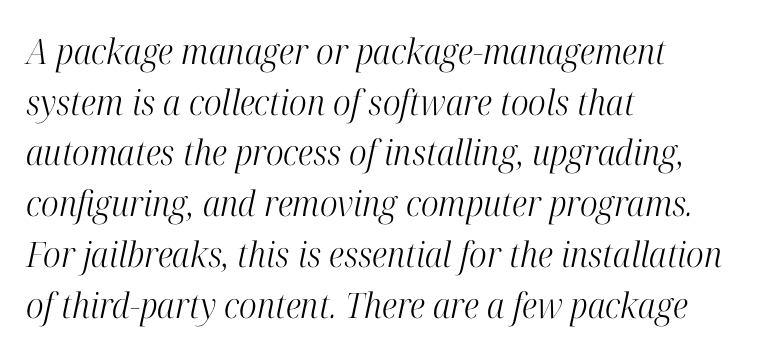
{"serif": "yes", "italic": "yes", "lean": "right", "slant_degrees": 12, "bold": "no", "weight": "light", "width": "condensed", "stroke_contrast": "high", "x_height": "medium", "monospaced": "no", "underline": "no", "align": "left", "line_spacing": "normal", "line_spacing_ratio": 1.45, "letter_spacing": "normal", "letter_spacing_em": 0.0, "glyph_px": 35}
